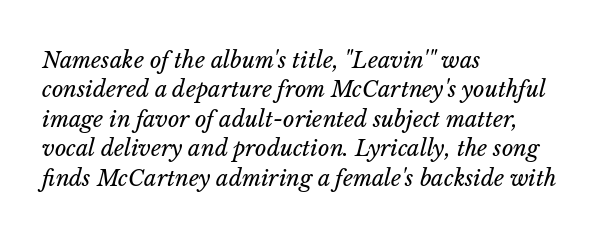
The image shows 22 px text type, italic (leaning right); set left-aligned, normal line spacing (1.34x), normal letter spacing, not underlined.
